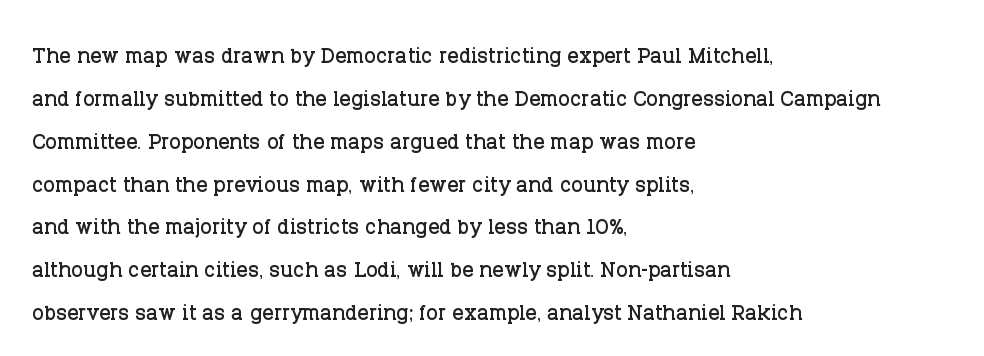
The image shows 28 px serif type, upright; set left-aligned, normal line spacing (1.53x), normal letter spacing, not underlined; low stroke contrast and a large x-height.
